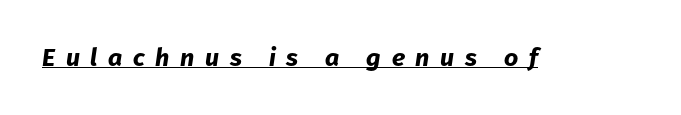
The letters are bold, with thick, heavy strokes. In terms of letterspacing, this is a distinctly airy, spread setting. Glance below the letters and you will spot a drawn line. Italic: yes, the glyphs are oblique.
